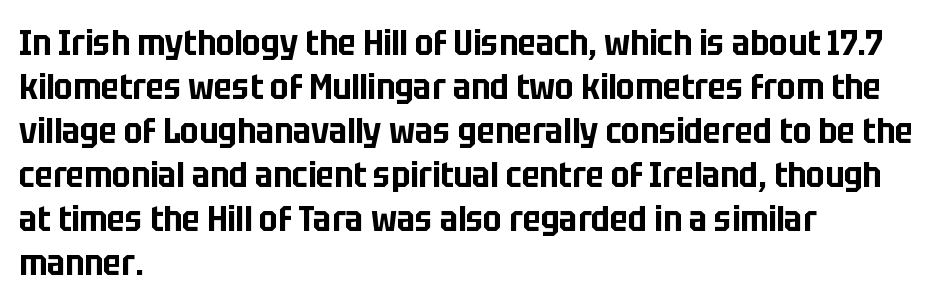
Think of a printed novel: that variable character pitch is what you see here. The text block is weighted toward the left margin, trailing off unevenly rightward. Type without underlining. Letter spacing: default.
